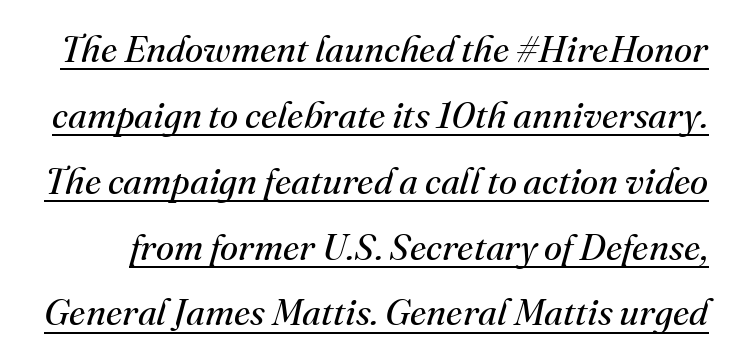
The image shows 37 px regular-weight serif type, italic (leaning right); set line spacing 1.78x, normal letter spacing, underlined; medium stroke contrast and a small x-height.
